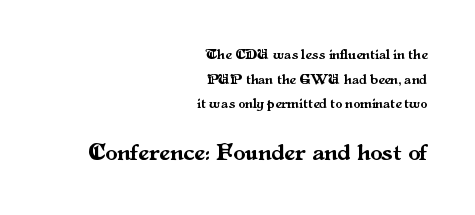
Do the letters lean? They stand straight. Does the copy run flush right? Yes — the right margin is perfectly even. How are the letters spaced? Ordinarily, with no added tracking. A student would notice the bottom passage is typeset larger than what precedes it.
